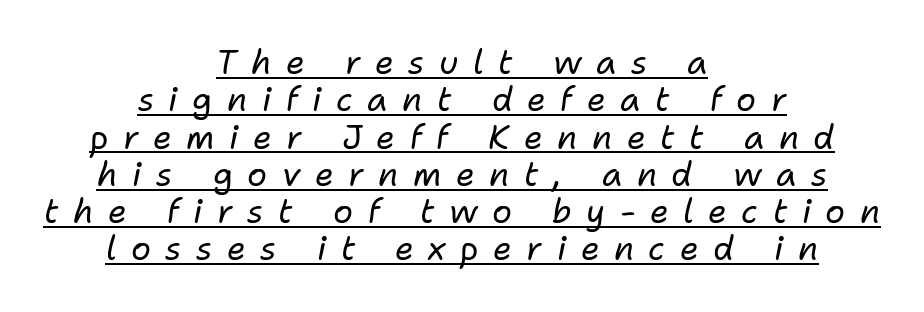
Q: Is the text bold? A: No.
Q: Is the text italic (slanted)? A: Yes, it leans right by about 11 degrees.
Q: Is the text underlined? A: Yes.
Q: How is the paragraph aligned? A: Centered.
Q: Is the spacing between letters normal or unusually wide? A: Unusually wide.
Q: Is the spacing between lines tight, normal or loose? A: Tight.
Q: Width (condensed, normal, or wide)? A: Normal.
Q: Stroke contrast? A: Low.
Q: x-height? A: Medium.
Q: Monospaced? A: No.
